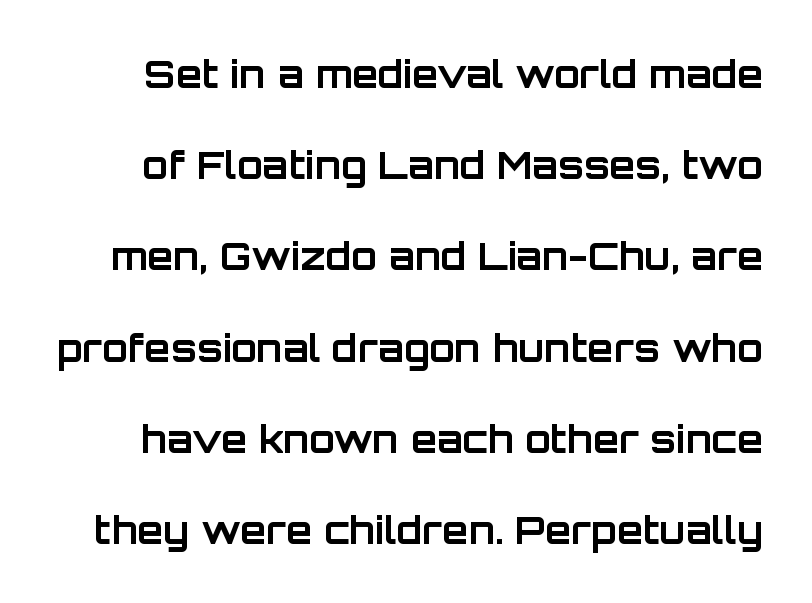
{"serif": "no", "italic": "no", "bold": "yes", "weight": "bold", "width": "normal", "stroke_contrast": "low", "x_height": "large", "monospaced": "no", "underline": "no", "line_spacing": "loose", "line_spacing_ratio": 2.4, "letter_spacing": "normal", "letter_spacing_em": 0.0, "glyph_px": 38}
